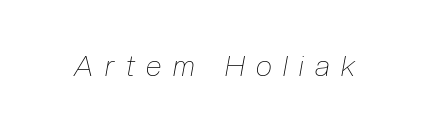
The image shows 29 px thin, condensed type, italic (leaning right); set unusually wide letter spacing (+0.4 em), not underlined; low stroke contrast and a medium x-height.
